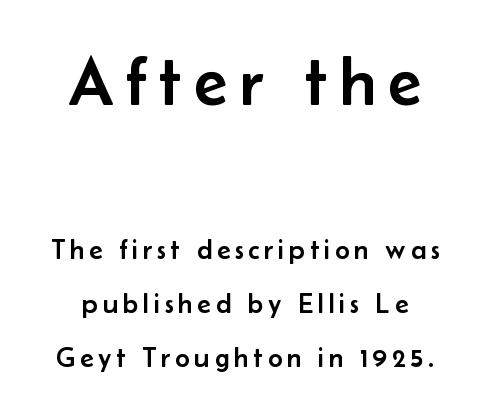
Notice the wide empty band between every row — that's loose leading. This sample uses an upright cut, with every glyph sitting square on the baseline. Grotesque or geometric, the face here clearly has no serifs. Words float on clear page, feet unadorned. Character widths vary here, with narrow letters taking less room than wide ones. Compare the two chunks: the upper has the greater cap height.
